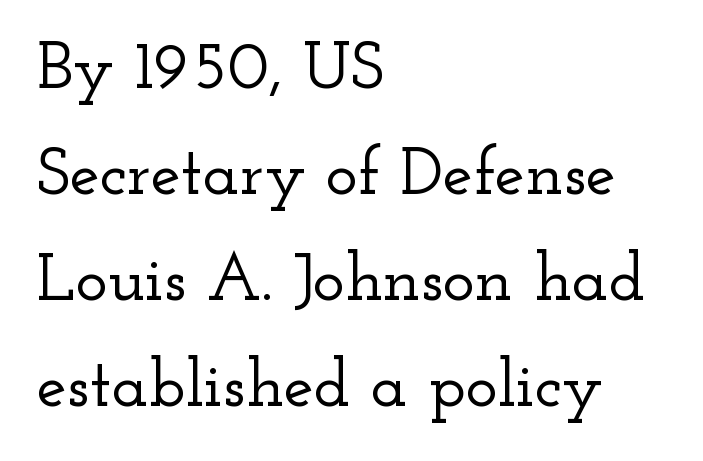
Does the copy run flush right? No — it runs flush left. The line texture is even and compact thanks to regular tracking. The leading is moderate, giving the passage an even texture. The font's upright variant was chosen for this text.
